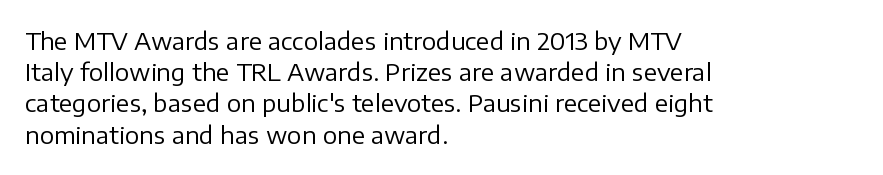
{"italic": "no", "bold": "no", "underline": "no", "align": "left", "line_spacing": "normal", "line_spacing_ratio": 1.3, "letter_spacing": "normal", "letter_spacing_em": 0.0, "glyph_px": 24}
